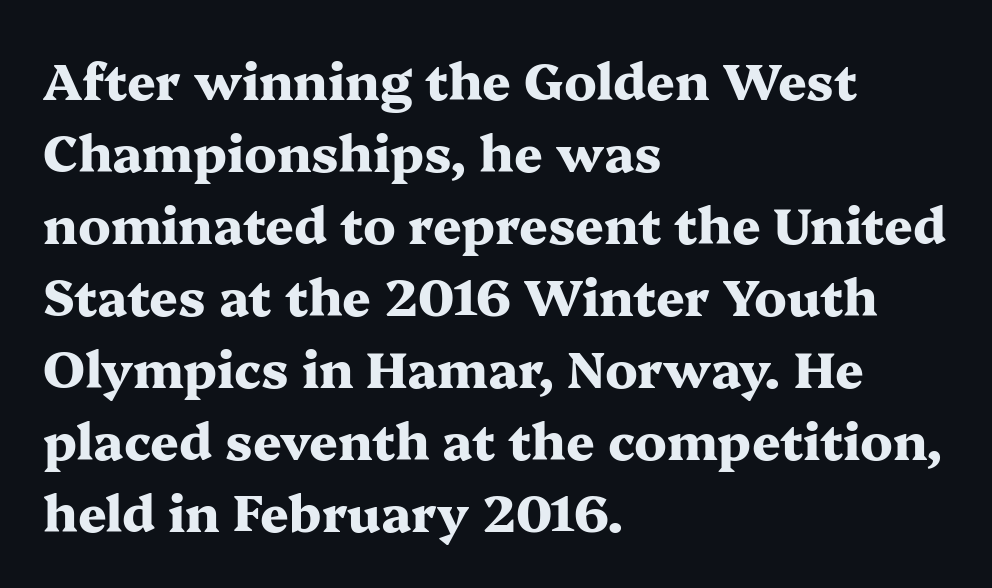
The image shows 50 px heavy, wide serif type, upright; set left-aligned, normal line spacing (1.44x), normal letter spacing, not underlined; medium stroke contrast and a medium x-height.
